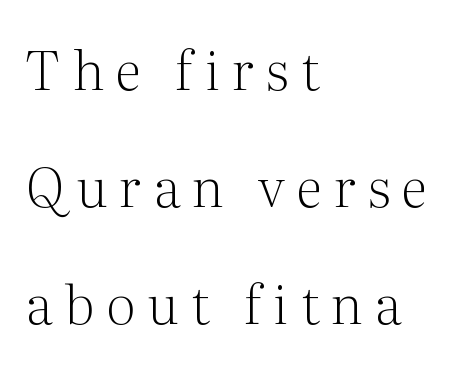
No extra ink here — the face is not bold. Reading down the column, the eye jumps a long way to each next line. The type family on display is of the serif kind. Alignment: flush left.
